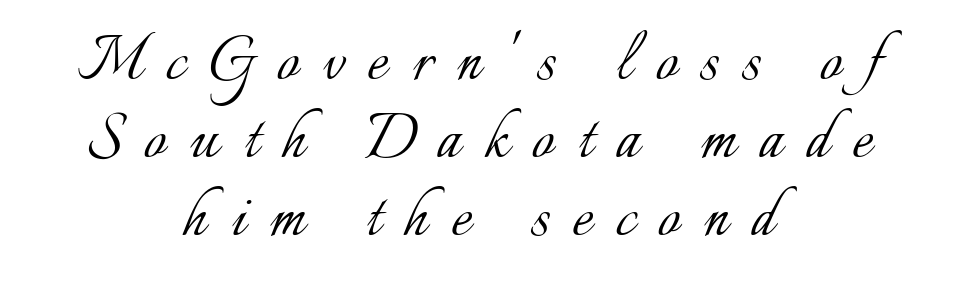
Each new line begins almost immediately beneath the previous one. Underlining? Definitely not there. The rendering uses natural spacing where letterforms have individual widths.
